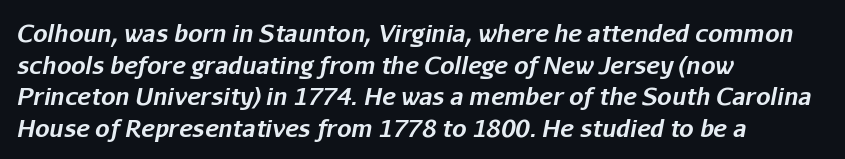
Q: Is the text bold? A: Yes.
Q: Is the text italic (slanted)? A: Yes, it leans right by about 11 degrees.
Q: Is the text underlined? A: No.
Q: How is the paragraph aligned? A: Left-aligned.
Q: Is the spacing between letters normal or unusually wide? A: Normal.
Q: Is the spacing between lines tight, normal or loose? A: Normal.
